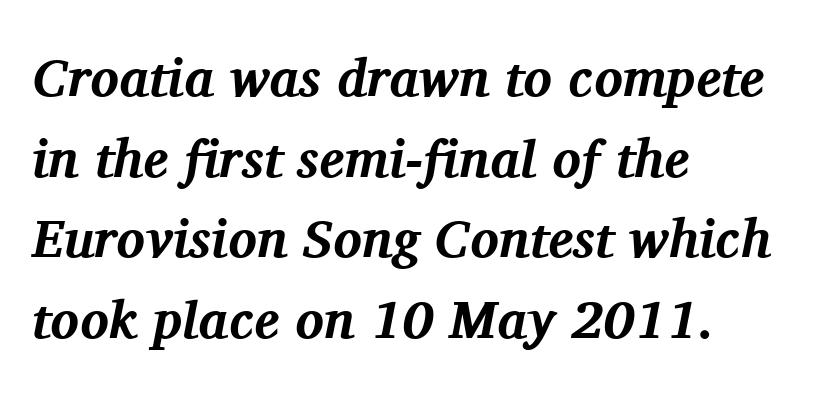
The image shows 53 px bold serif type, italic (leaning right); set left-aligned, normal line spacing (1.52x), normal letter spacing, not underlined; medium stroke contrast and a medium x-height.
